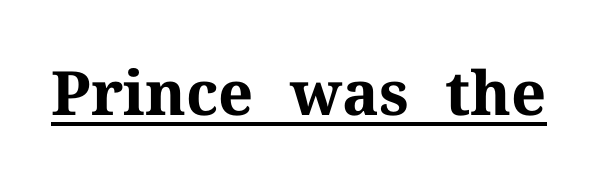
Q: Is the text bold? A: Yes.
Q: Is the text italic (slanted)? A: No, it is upright.
Q: Is the typeface a serif or a sans-serif typeface? A: Serif.
Q: Is the text underlined? A: Yes.
Q: Is the spacing between letters normal or unusually wide? A: Normal.
Q: Width (condensed, normal, or wide)? A: Normal.
Q: Stroke contrast? A: Medium.
Q: x-height? A: Medium.
Q: Monospaced? A: No.
